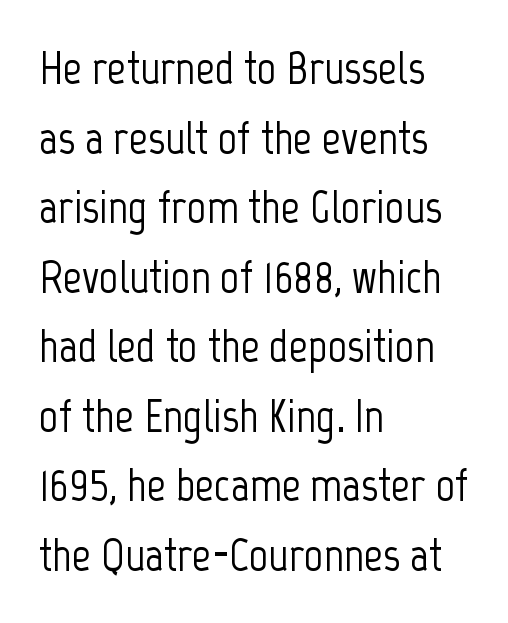
Classification — sans serif. Casual observation: everything's shoved over to the left. The lettering stays uniformly vertical, giving the passage a roman look. Vertical spacing — default. In terms of letterspacing, this is plain default setting. Here the designer chose a conventional face with non-uniform glyph widths.
